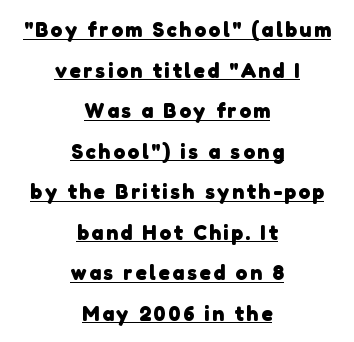
{"bold": "yes", "underline": "yes", "align": "center", "line_spacing": "loose", "line_spacing_ratio": 1.93, "glyph_px": 21}
